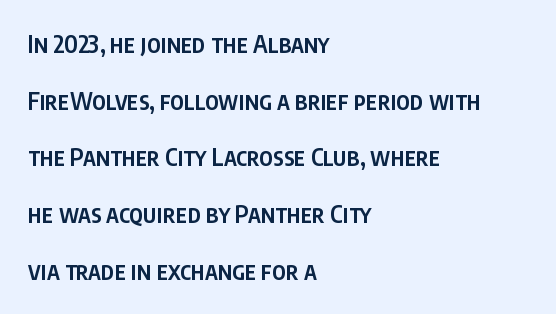
Q: Is the text bold? A: Semi-bold.
Q: Is the text italic (slanted)? A: No, it is upright.
Q: Is the text underlined? A: No.
Q: How is the paragraph aligned? A: Left-aligned.
Q: Is the spacing between letters normal or unusually wide? A: Normal.
Q: Is the spacing between lines tight, normal or loose? A: Loose.
